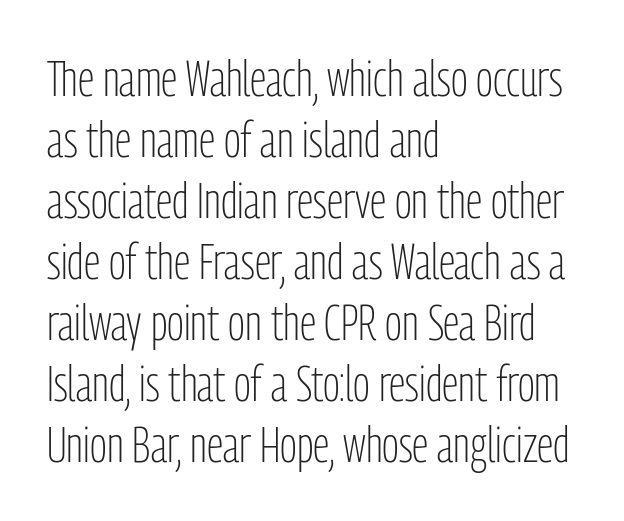
Q: Is the text bold? A: No.
Q: Is the text italic (slanted)? A: No, it is upright.
Q: Is the typeface a serif or a sans-serif typeface? A: Sans-serif.
Q: Is the text underlined? A: No.
Q: How is the paragraph aligned? A: Left-aligned.
Q: Is the spacing between letters normal or unusually wide? A: Normal.
Q: Width (condensed, normal, or wide)? A: Condensed.
Q: Stroke contrast? A: Low.
Q: x-height? A: Medium.
Q: Monospaced? A: No.
